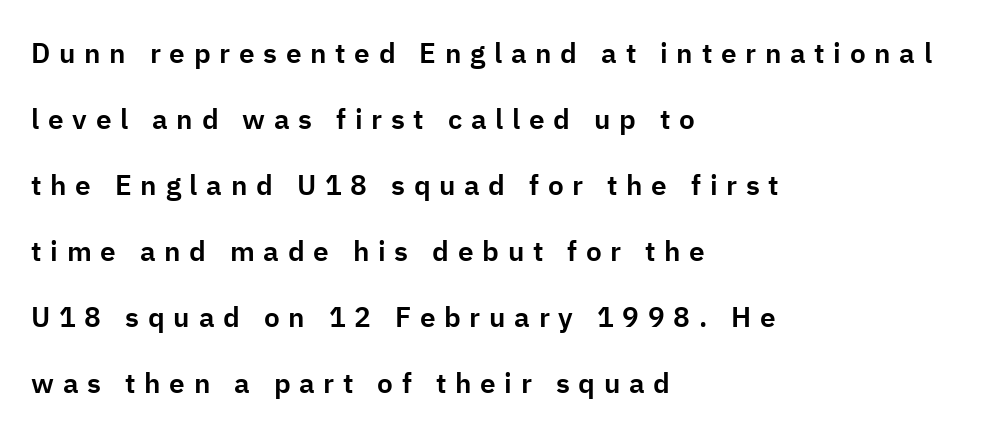
Q: Is the text italic (slanted)? A: No, it is upright.
Q: Is the typeface a serif or a sans-serif typeface? A: Sans-serif.
Q: Is the text underlined? A: No.
Q: How is the paragraph aligned? A: Left-aligned.
Q: Is the spacing between letters normal or unusually wide? A: Unusually wide.
Q: Is the spacing between lines tight, normal or loose? A: Loose.
Q: Width (condensed, normal, or wide)? A: Normal.
Q: Stroke contrast? A: Low.
Q: x-height? A: Medium.
Q: Monospaced? A: No.
